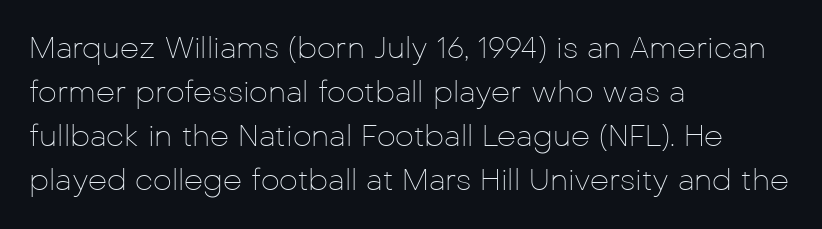
You could not count columns in this text — the font is proportionally spaced. Serifs: no, the terminals of the letterforms are clean. The rag falls on the right side of this text block. Unmarked baselines from the first word to the last. The typesetting does not lean heavy: it is not bold.
